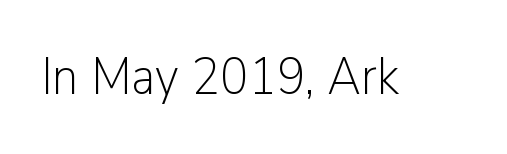
{"serif": "no", "italic": "no", "bold": "no", "weight": "light", "width": "normal", "stroke_contrast": "low", "x_height": "medium", "monospaced": "no", "underline": "no", "letter_spacing": "normal", "letter_spacing_em": 0.0, "glyph_px": 52}
